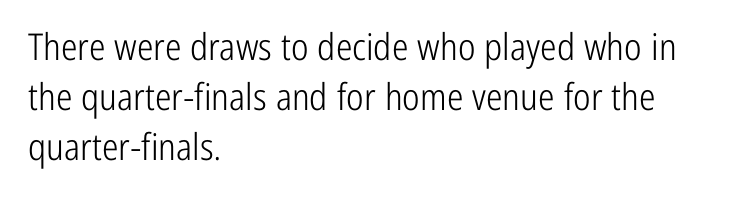
This block has exactly the height ordinary leading produces. The glyphs in this specimen are sans serif. Anything drawn beneath the words? Only blank space. No chunkiness to these letters — they're not bold. The typesetter chose a ragged-right arrangement here.
